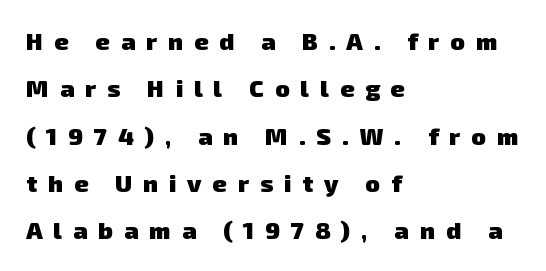
{"bold": "yes", "underline": "no", "align": "left", "line_spacing": "loose", "line_spacing_ratio": 1.97, "letter_spacing": "wide", "letter_spacing_em": 0.46, "glyph_px": 24}
